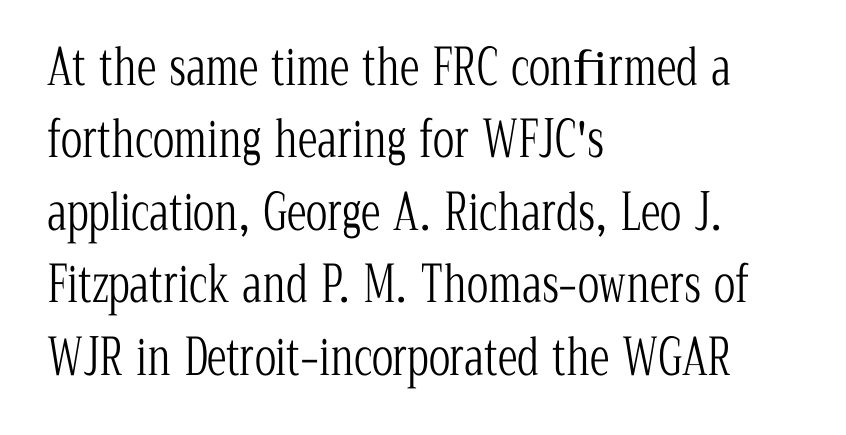
Q: Is the text bold? A: No.
Q: Is the text italic (slanted)? A: No, it is upright.
Q: Is the typeface a serif or a sans-serif typeface? A: Serif.
Q: Is the text underlined? A: No.
Q: How is the paragraph aligned? A: Left-aligned.
Q: Is the spacing between letters normal or unusually wide? A: Normal.
Q: Is the spacing between lines tight, normal or loose? A: Normal.
Q: Width (condensed, normal, or wide)? A: Condensed.
Q: Stroke contrast? A: Low.
Q: x-height? A: Medium.
Q: Monospaced? A: No.
